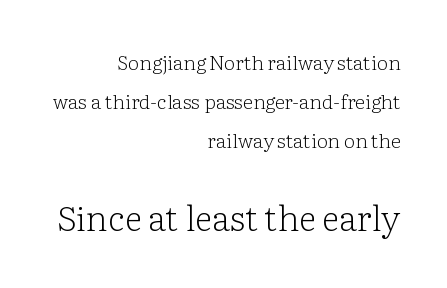
The emphasis by scale lands on block number two, below. Tracking here is standard; glyphs follow each other at the usual distance. The face used here is proportionally spaced, like ordinary book or web type. The characters display serif detailing at their extremities.
